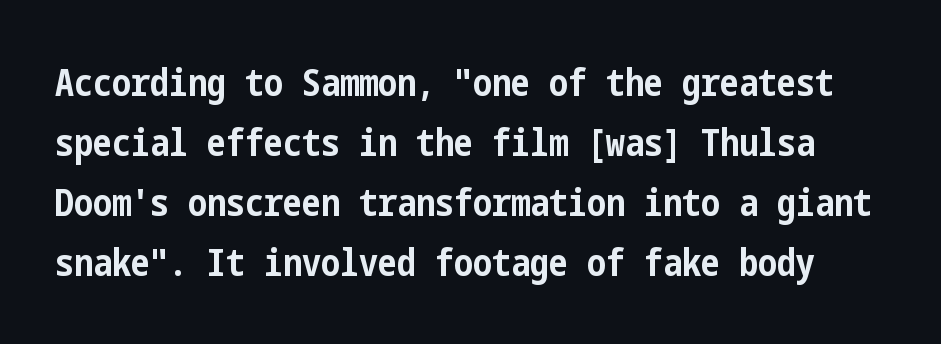
Q: Is the text bold? A: Yes.
Q: Is the text italic (slanted)? A: No, it is upright.
Q: Is the typeface a serif or a sans-serif typeface? A: Sans-serif.
Q: Is the text underlined? A: No.
Q: Is the spacing between letters normal or unusually wide? A: Normal.
Q: Is the spacing between lines tight, normal or loose? A: Normal.
Q: Width (condensed, normal, or wide)? A: Condensed.
Q: Stroke contrast? A: Low.
Q: x-height? A: Medium.
